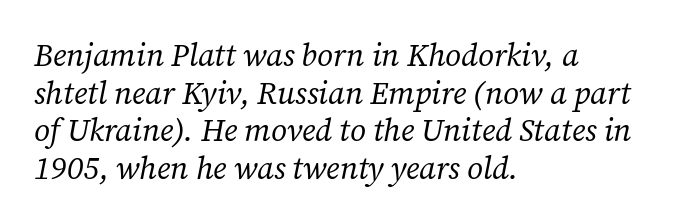
{"serif": "yes", "italic": "yes", "lean": "right", "slant_degrees": 12, "bold": "no", "weight": "regular", "width": "normal", "stroke_contrast": "low", "x_height": "medium", "monospaced": "no", "underline": "no", "align": "left", "line_spacing_ratio": 1.21, "letter_spacing": "normal", "letter_spacing_em": 0.0, "glyph_px": 31}
